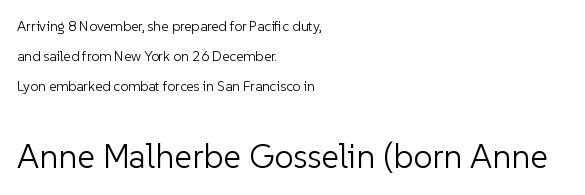
Horizontally, the lines are justified to the leading edge only. The glyphs in this specimen are sans serif. Does extra space separate the letters? No, they use regular spacing. The face used here is proportionally spaced, like ordinary book or web type.
